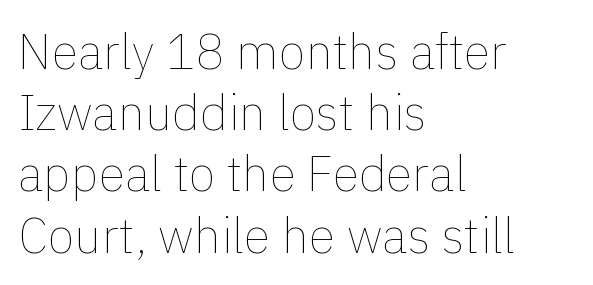
Note the varied advance widths — an 'i' is clearly narrower than an 'm'. Reading down the block, your eye returns to a fixed left position each line. Ink coverage per letter is moderate at most. Posture: upright roman. The letters sit at their default tracking, neither squeezed nor spread. Evenly set lines give the paragraph a standard silhouette.
